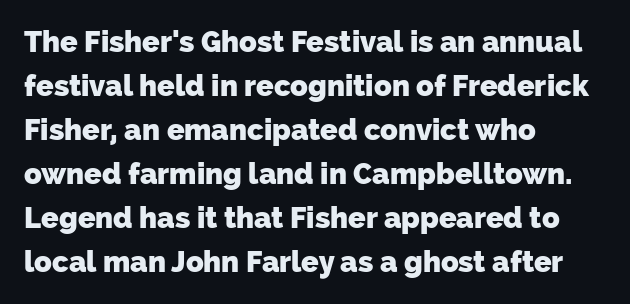
Q: Is the text bold? A: Yes.
Q: Is the typeface a serif or a sans-serif typeface? A: Sans-serif.
Q: Is the text underlined? A: No.
Q: How is the paragraph aligned? A: Left-aligned.
Q: Is the spacing between letters normal or unusually wide? A: Normal.
Q: Is the spacing between lines tight, normal or loose? A: Normal.
Q: Width (condensed, normal, or wide)? A: Normal.
Q: Stroke contrast? A: Low.
Q: x-height? A: Medium.
Q: Monospaced? A: No.
